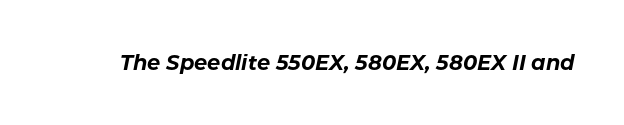
Q: Is the text bold? A: Yes.
Q: Is the text italic (slanted)? A: Yes, it leans right by about 11 degrees.
Q: Is the text underlined? A: No.
Q: Is the spacing between letters normal or unusually wide? A: Normal.
